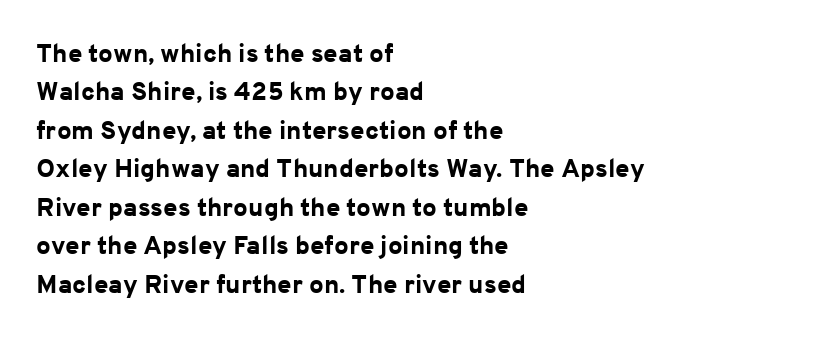
Q: Is the text bold? A: Yes.
Q: Is the text italic (slanted)? A: No, it is upright.
Q: Is the text underlined? A: No.
Q: How is the paragraph aligned? A: Left-aligned.
Q: Is the spacing between letters normal or unusually wide? A: Normal.
Q: Is the spacing between lines tight, normal or loose? A: Normal.
